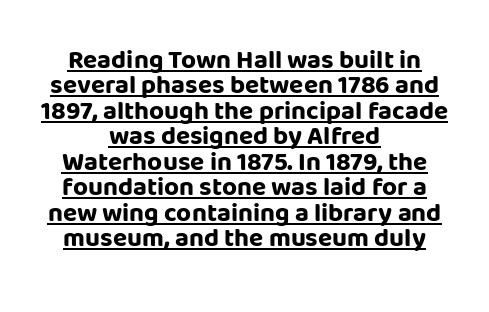
In terms of leading, this rendering errs on the cramped side. The line texture is even and compact thanks to regular tracking. This rendering features underlined lettering. Does the lettering tilt? It doesn't — this is upright. The rendering positions every line midway between the sides.
